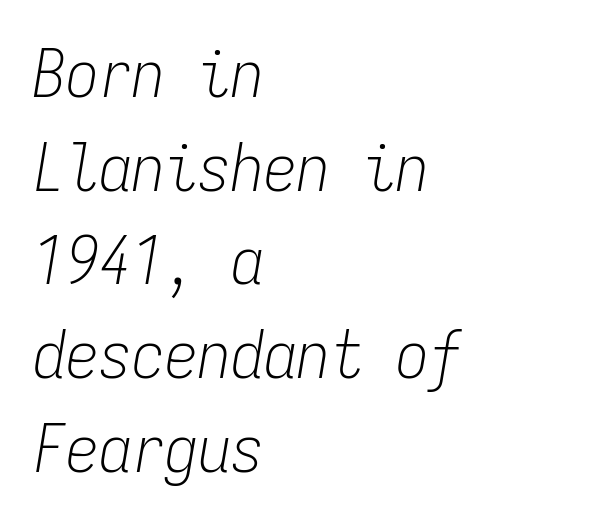
The text carries the slant typical of an italic or oblique font. Line beginnings align vertically; line endings do not. Summary of weight: not heavy and not bold. Is the letter spacing exaggerated? No — it looks like the ordinary default. Glance below the letters and you will spot only blank space.
